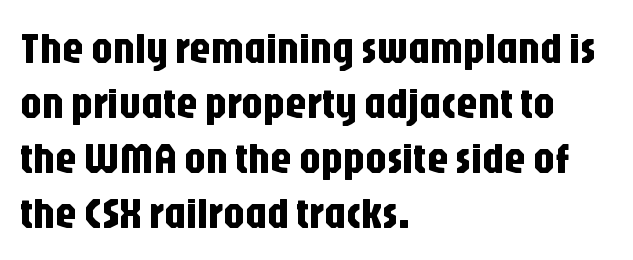
The image shows 43 px condensed sans-serif type, upright; set left-aligned, normal line spacing (1.28x), normal letter spacing, not underlined; low stroke contrast and a large x-height.
